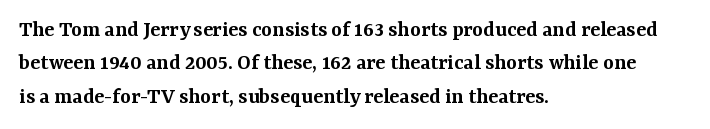
The image shows 23 px text type, upright; set left-aligned, normal line spacing (1.45x), normal letter spacing, not underlined.
